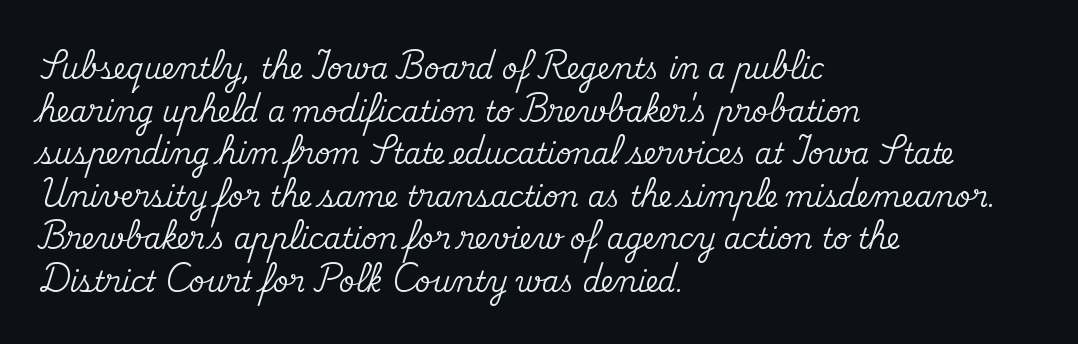
Q: Is the text italic (slanted)? A: Yes.
Q: Is the typeface a serif or a sans-serif typeface? A: Serif.
Q: Is the text underlined? A: No.
Q: How is the paragraph aligned? A: Left-aligned.
Q: Is the spacing between letters normal or unusually wide? A: Normal.
Q: Is the spacing between lines tight, normal or loose? A: Normal.
Q: Width (condensed, normal, or wide)? A: Normal.
Q: Stroke contrast? A: Medium.
Q: x-height? A: Small.
Q: Monospaced? A: No.
